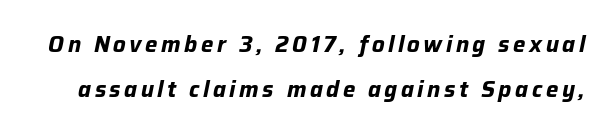
{"italic": "yes", "lean": "right", "slant_degrees": 12, "bold": "yes", "underline": "no", "line_spacing": "loose", "line_spacing_ratio": 2.04, "glyph_px": 22}
